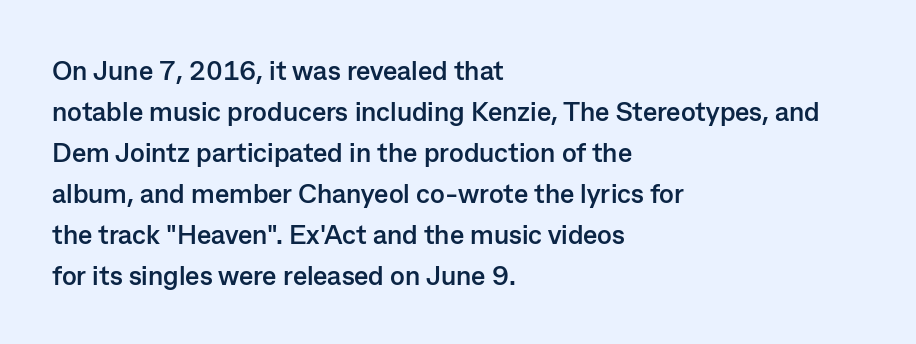
The image shows 27 px bold type, upright; set left-aligned, normal line spacing (1.52x), normal letter spacing, not underlined.
